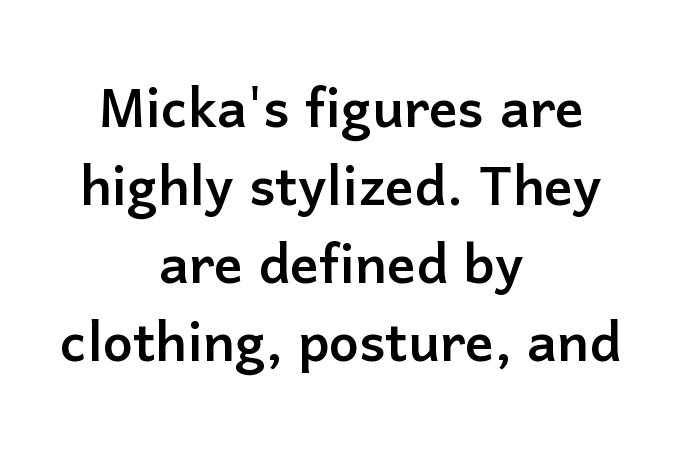
These lines are rendered in a variable-pitch font. A bare baseline throughout the passage. To sum up the face: it is a sans, with no serifs. Nope, not italic — everything's standing straight.
